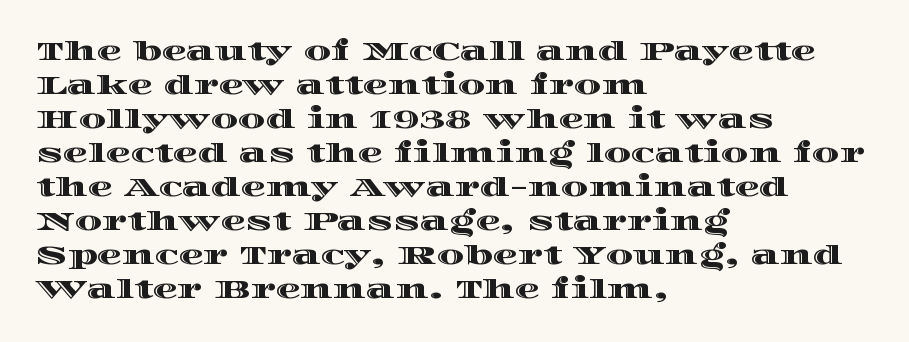
The image shows 25 px text type, upright; set left-aligned, normal line spacing (1.36x), normal letter spacing, not underlined.
